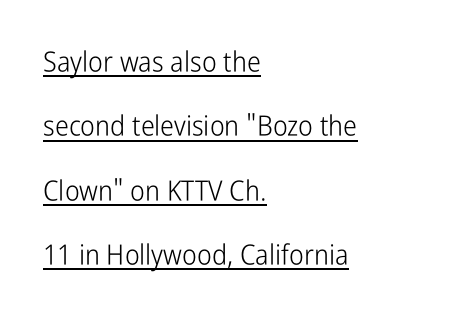
{"serif": "no", "italic": "no", "bold": "no", "weight": "light", "width": "condensed", "stroke_contrast": "low", "x_height": "medium", "monospaced": "no", "underline": "yes", "align": "left", "line_spacing": "loose", "line_spacing_ratio": 2.3, "letter_spacing": "normal", "letter_spacing_em": 0.0, "glyph_px": 28}
